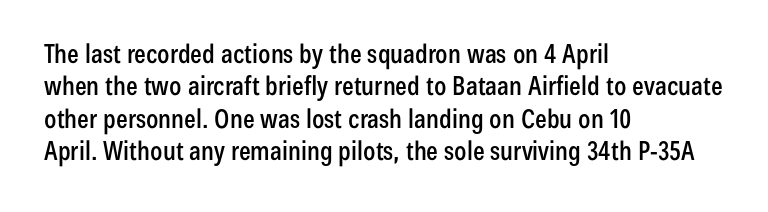
The image shows 26 px text type, upright; set left-aligned, normal line spacing (1.25x), normal letter spacing, not underlined.
